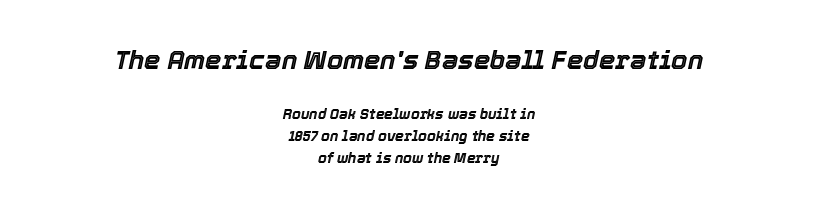
The more generous point size was reserved for the upper chunk. Tracking value appears to be zero — textbook default spacing. A centered setting, common on invitations and titles, is used for this passage. Compared with ordinary roman type, these characters are visibly tilted. This rendering features lettering with no underline. Reading down the column, the eye jumps a familiar distance to each next line.
